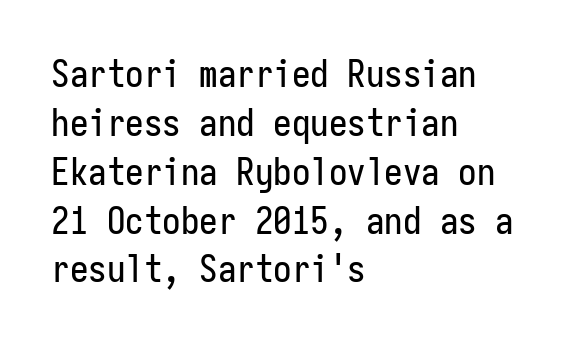
{"serif": "no", "italic": "no", "width": "condensed", "stroke_contrast": "low", "x_height": "medium", "monospaced": "yes", "underline": "no", "align": "left", "line_spacing": "normal", "line_spacing_ratio": 1.32, "letter_spacing": "normal", "letter_spacing_em": 0.0, "glyph_px": 37}
